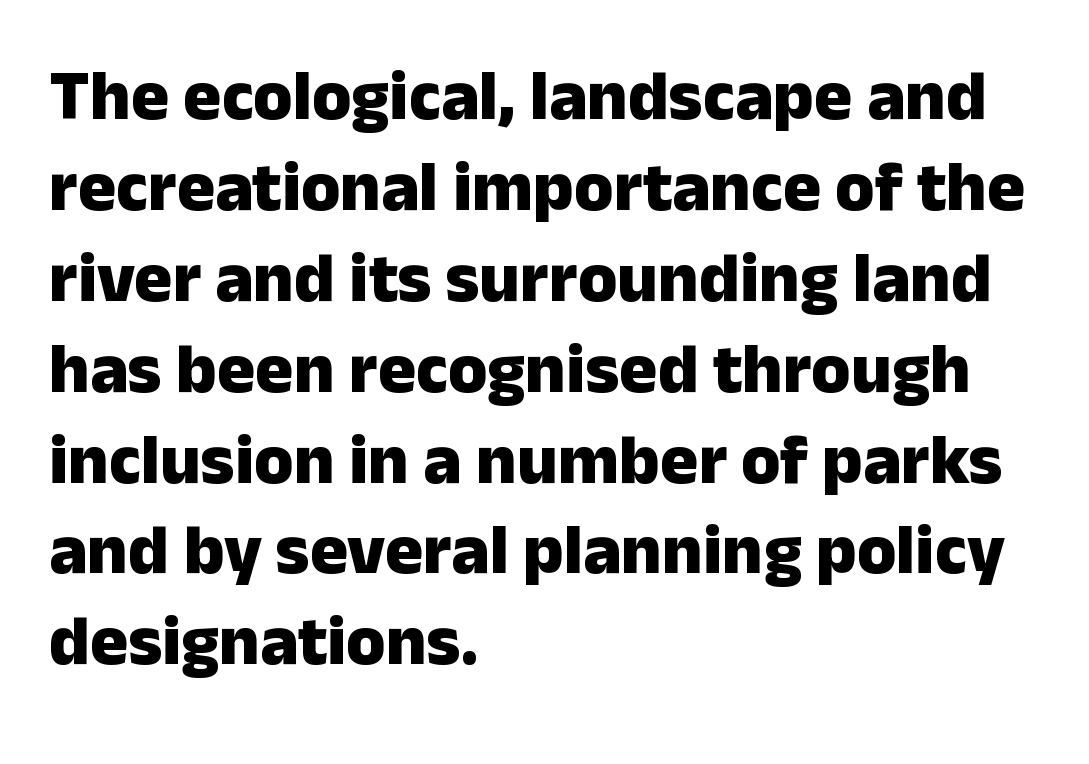
{"serif": "no", "italic": "no", "bold": "yes", "weight": "heavy", "width": "normal", "stroke_contrast": "low", "x_height": "medium", "monospaced": "no", "underline": "no", "align": "left", "line_spacing": "normal", "line_spacing_ratio": 1.28, "letter_spacing": "normal", "letter_spacing_em": 0.0, "glyph_px": 71}
